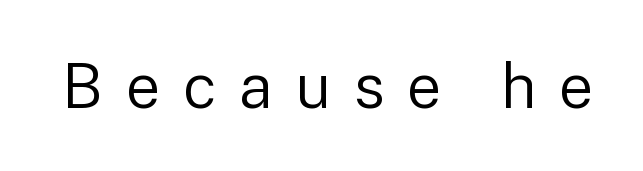
The image shows 62 px regular-weight sans-serif type, upright; set unusually wide letter spacing (+0.36 em), not underlined; low stroke contrast and a medium x-height.
